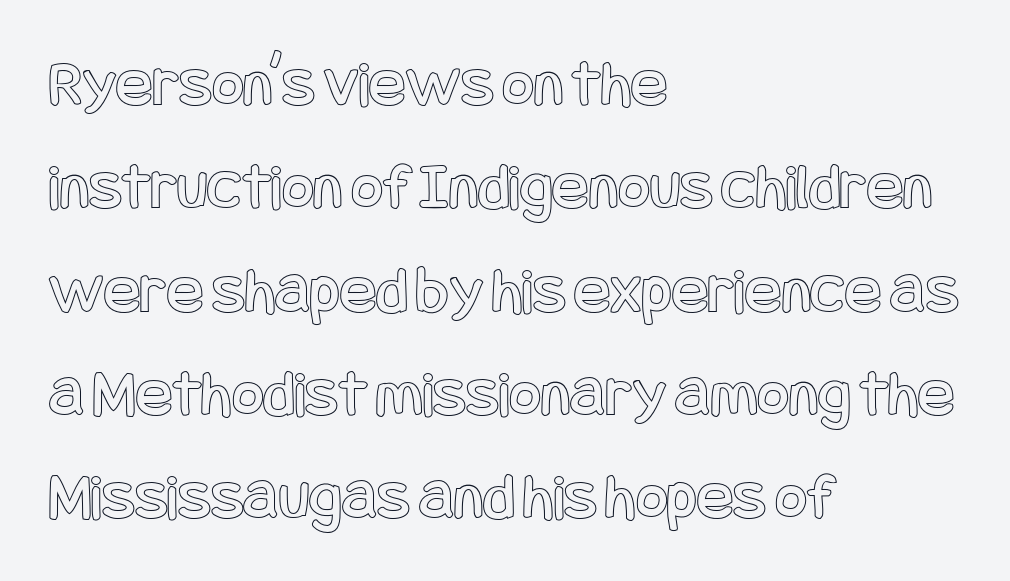
Q: Is the text italic (slanted)? A: No, it is upright.
Q: Is the text underlined? A: No.
Q: How is the paragraph aligned? A: Left-aligned.
Q: Is the spacing between letters normal or unusually wide? A: Normal.
Q: Is the spacing between lines tight, normal or loose? A: Normal.
Q: Width (condensed, normal, or wide)? A: Condensed.
Q: x-height? A: Large.
